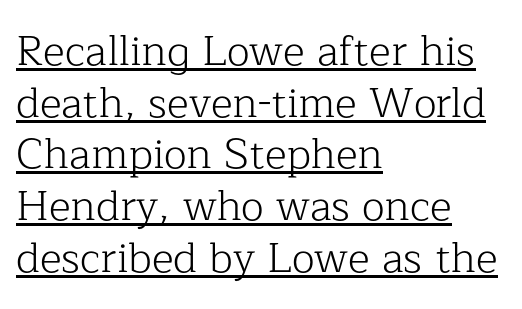
Casual observation: everything's shoved over to the left. Is there an underline? Yes — a line sits under the letters. Observe the serifs anchoring each vertical stroke in this sample. Proportional: the letters do not fall into vertical columns. Compared with typical body copy, the letter spacing here is the same.
